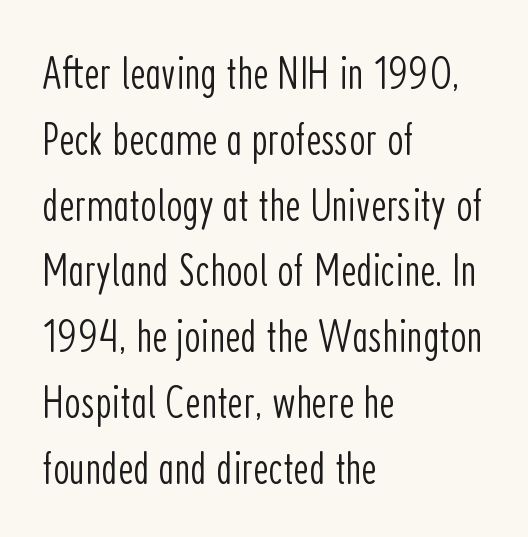
Nothing heavy about these letters — not bold at all. The passage shown is typeset with a sans-serif family. Compared with a centered layout, this one pins lines to the left instead. Looks like regular typesetting: each glyph gets only the width it needs. Baseline-to-baseline distance is the conventional proportion of letter height.
